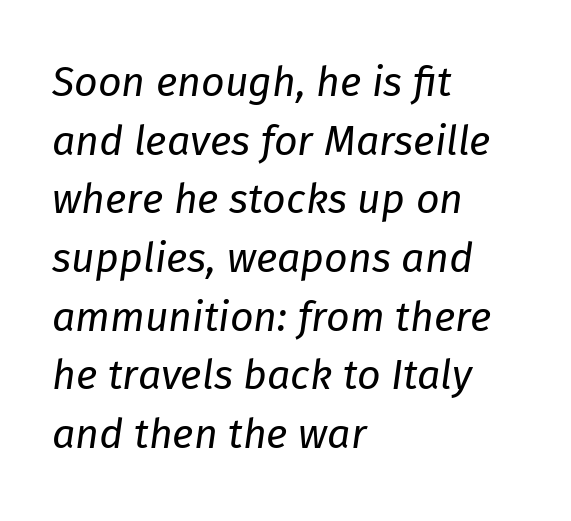
Reading down the column, the eye jumps a familiar distance to each next line. Think of a printed novel: that variable character pitch is what you see here. Students, note that the glyphs here touch the page at normal intervals. The rendering anchors every line to the left-hand side. Compared with ordinary roman type, these characters are visibly tilted. No word sits above an underline.
